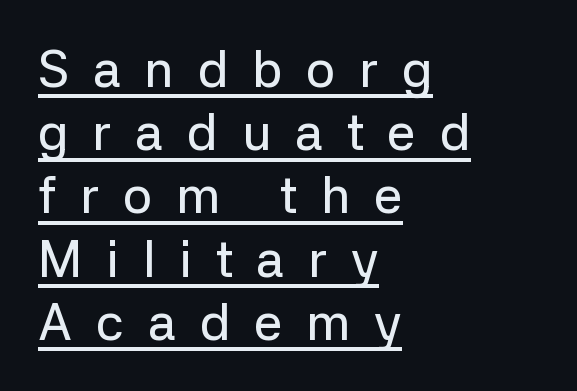
{"serif": "no", "italic": "no", "width": "normal", "stroke_contrast": "low", "x_height": "medium", "monospaced": "no", "underline": "yes", "align": "left", "line_spacing_ratio": 1.24, "letter_spacing": "wide", "letter_spacing_em": 0.47, "glyph_px": 51}
